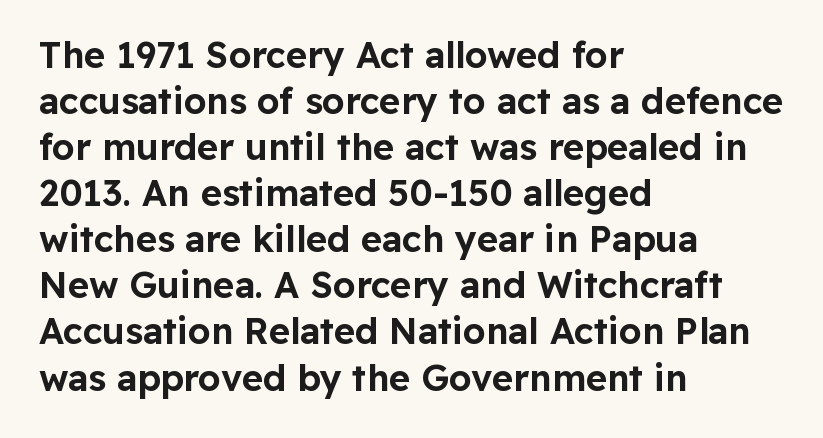
The rows are spaced the way most documents space them. No word sits above an underline. Nothing sits at the stroke ends, so this counts as sans-serif. The paragraph shown leans on its left margin. The letters sit at their default tracking, neither squeezed nor spread.
